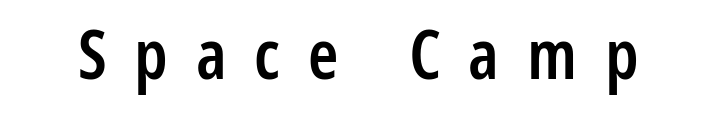
The image shows 69 px semibold, condensed sans-serif type, upright; set unusually wide letter spacing (+0.4 em), not underlined; low stroke contrast and a medium x-height.
